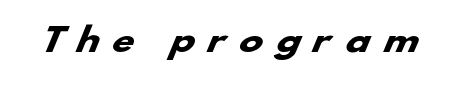
{"serif": "no", "bold": "yes", "weight": "heavy", "width": "wide", "stroke_contrast": "low", "x_height": "small", "monospaced": "no", "underline": "no", "letter_spacing": "wide", "letter_spacing_em": 0.45, "glyph_px": 32}
